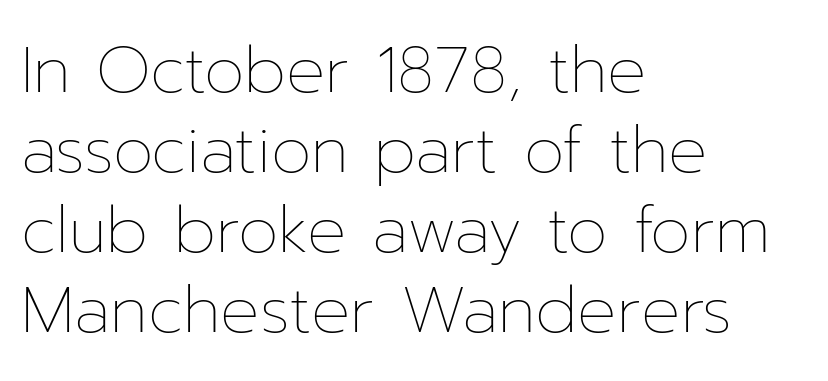
{"italic": "no", "bold": "no", "weight": "thin", "width": "normal", "stroke_contrast": "low", "x_height": "medium", "monospaced": "no", "underline": "no", "align": "left", "line_spacing_ratio": 1.23, "letter_spacing": "normal", "letter_spacing_em": 0.0, "glyph_px": 65}
